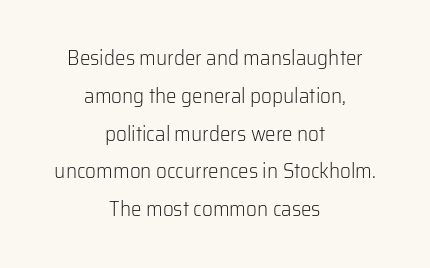
Q: Is the text bold? A: No.
Q: Is the text italic (slanted)? A: No, it is upright.
Q: Is the text underlined? A: No.
Q: How is the paragraph aligned? A: Centered.
Q: Is the spacing between letters normal or unusually wide? A: Normal.
